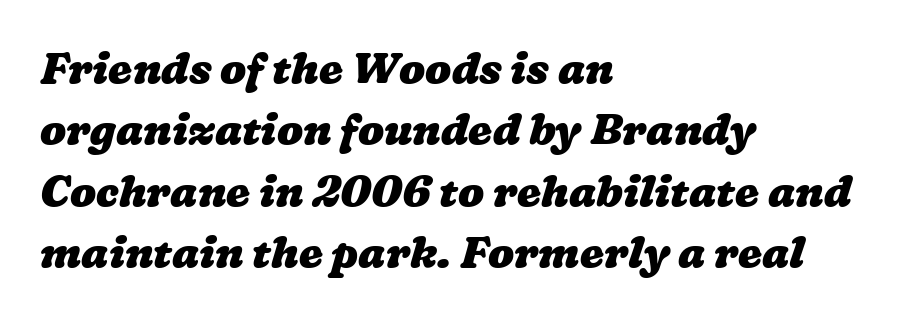
The image shows 43 px heavy, wide type; set left-aligned, normal line spacing (1.43x), normal letter spacing, not underlined; low stroke contrast and a medium x-height.
